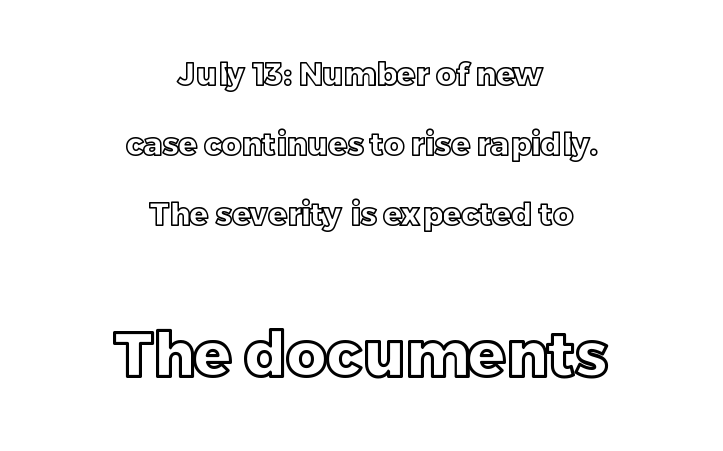
Q: Is the text italic (slanted)? A: No, it is upright.
Q: Is the text underlined? A: No.
Q: How is the paragraph aligned? A: Centered.
Q: Is the spacing between letters normal or unusually wide? A: Normal.
Q: Is the spacing between lines tight, normal or loose? A: Loose.
Q: Which block of text is set in a larger size, the first (top) or the second (bottom)? A: The second (bottom) one.
Q: Width (condensed, normal, or wide)? A: Normal.
Q: x-height? A: Large.
Q: Monospaced? A: No.
